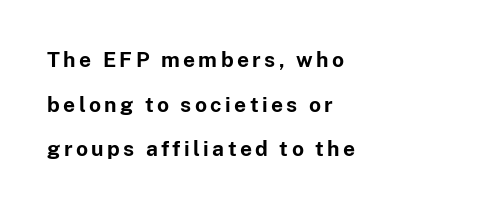
{"italic": "no", "bold": "yes", "underline": "no", "align": "left", "line_spacing": "loose", "line_spacing_ratio": 2.13, "glyph_px": 21}
